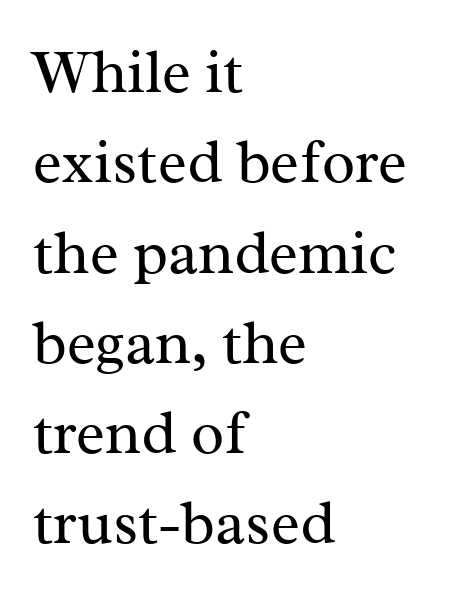
Q: Is the text bold? A: No.
Q: Is the text italic (slanted)? A: No, it is upright.
Q: Is the typeface a serif or a sans-serif typeface? A: Serif.
Q: Is the text underlined? A: No.
Q: How is the paragraph aligned? A: Left-aligned.
Q: Is the spacing between letters normal or unusually wide? A: Normal.
Q: Is the spacing between lines tight, normal or loose? A: Normal.
Q: Width (condensed, normal, or wide)? A: Normal.
Q: Stroke contrast? A: Medium.
Q: x-height? A: Medium.
Q: Monospaced? A: No.
